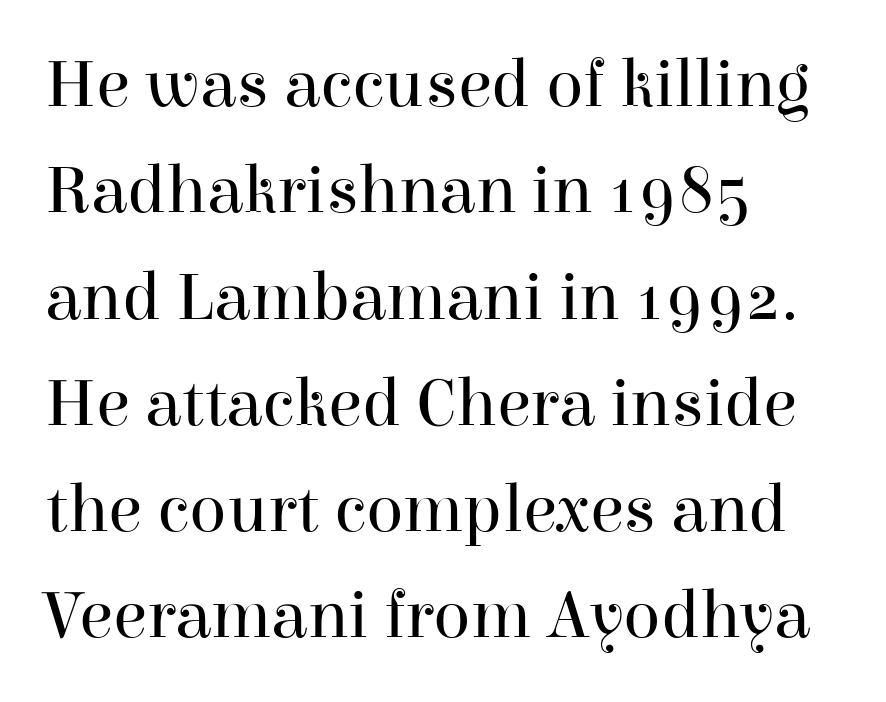
No extra tracking has been applied to these lines. Is there much room between lines? A standard amount, neither cramped nor airy. Think of a printed novel: that variable character pitch is what you see here. Letters rest on an invisible, unmarked baseline.
